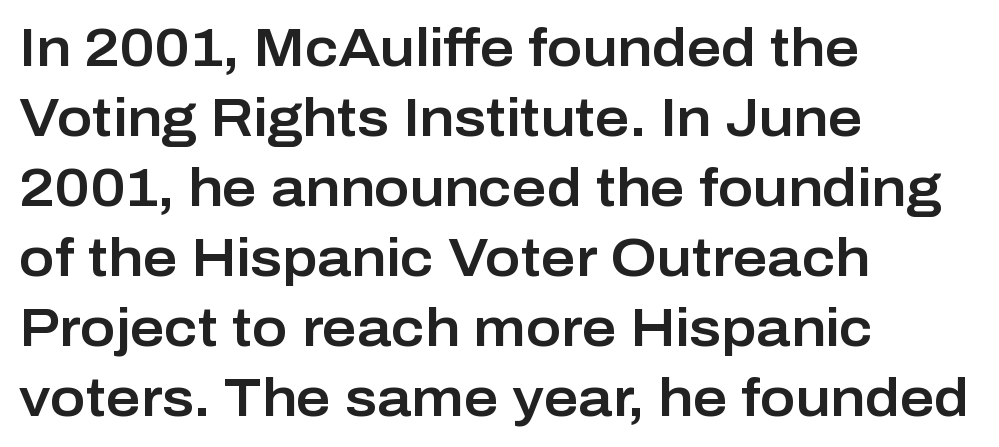
{"serif": "no", "italic": "no", "width": "normal", "stroke_contrast": "low", "x_height": "medium", "monospaced": "no", "underline": "no", "align": "left", "line_spacing": "normal", "line_spacing_ratio": 1.32, "letter_spacing": "normal", "letter_spacing_em": 0.0, "glyph_px": 53}
